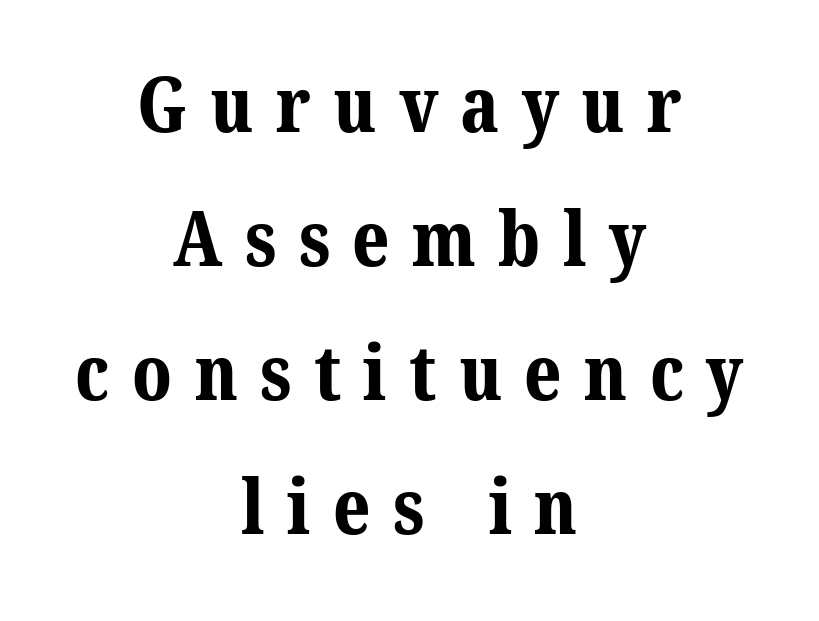
The image shows 77 px bold serif type; set centered, line spacing 1.74x, unusually wide letter spacing (+0.29 em), not underlined; medium stroke contrast and a medium x-height.
